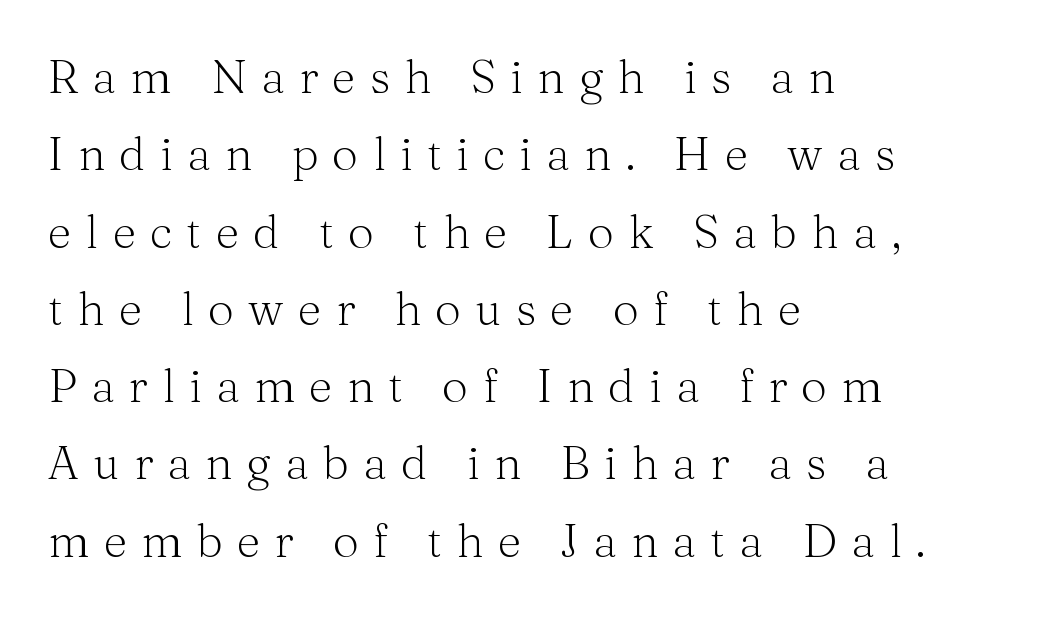
The image shows 46 px light serif type, upright; set left-aligned, normal line spacing (1.68x), unusually wide letter spacing (+0.31 em), not underlined; medium stroke contrast and a medium x-height.
